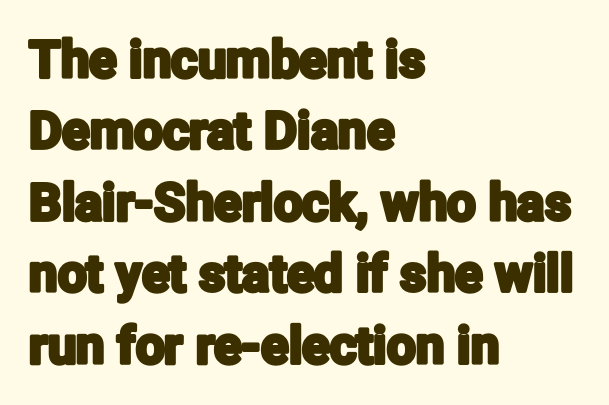
The image shows 51 px condensed sans-serif type, upright; set left-aligned, normal line spacing (1.4x), normal letter spacing, not underlined; low stroke contrast and a medium x-height.
